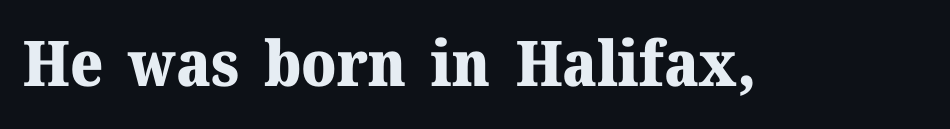
{"serif": "yes", "italic": "no", "bold": "yes", "weight": "heavy", "width": "normal", "stroke_contrast": "medium", "x_height": "medium", "monospaced": "no", "underline": "no", "letter_spacing": "normal", "letter_spacing_em": 0.0, "glyph_px": 63}
